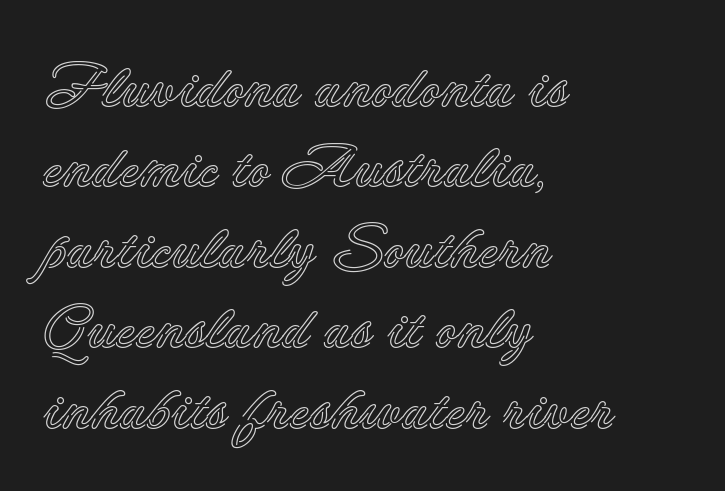
Q: Is the text italic (slanted)? A: Yes.
Q: Is the text underlined? A: No.
Q: How is the paragraph aligned? A: Left-aligned.
Q: Is the spacing between letters normal or unusually wide? A: Normal.
Q: Is the spacing between lines tight, normal or loose? A: Normal.
Q: Width (condensed, normal, or wide)? A: Normal.
Q: x-height? A: Small.
Q: Monospaced? A: No.
